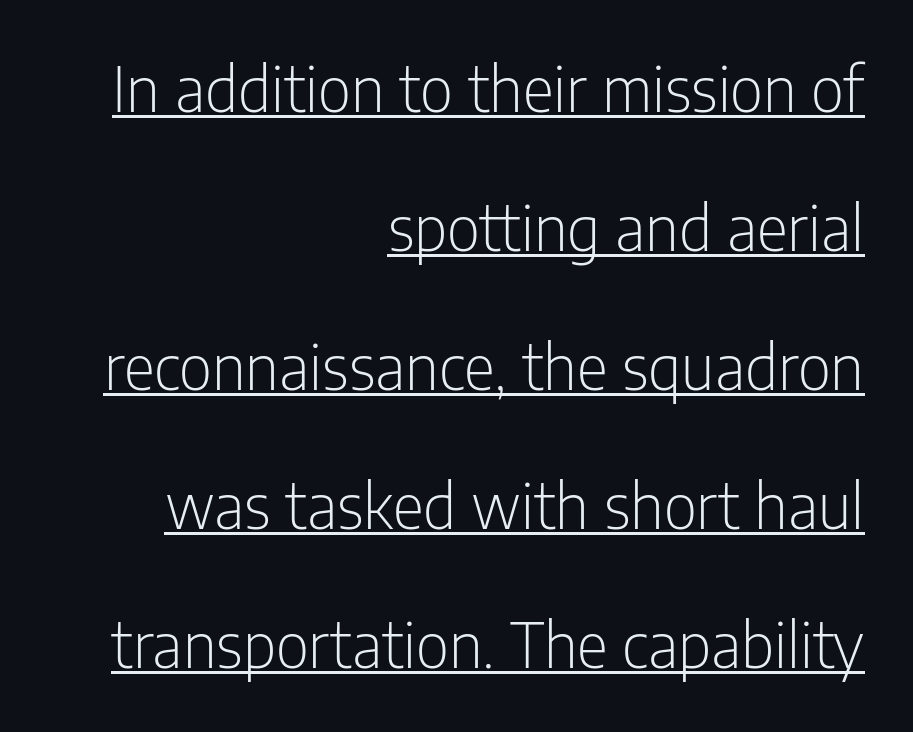
{"serif": "no", "italic": "no", "bold": "no", "weight": "light", "width": "condensed", "stroke_contrast": "low", "x_height": "medium", "monospaced": "no", "underline": "yes", "align": "right", "line_spacing": "loose", "line_spacing_ratio": 2.28, "letter_spacing": "normal", "letter_spacing_em": 0.0, "glyph_px": 61}
